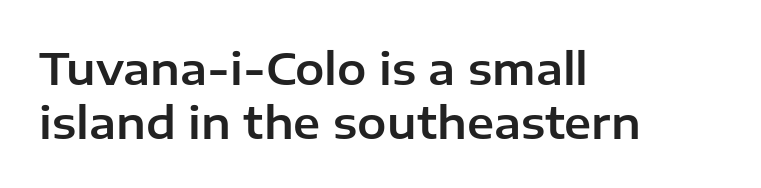
Q: Is the text italic (slanted)? A: No, it is upright.
Q: Is the typeface a serif or a sans-serif typeface? A: Sans-serif.
Q: Is the text underlined? A: No.
Q: How is the paragraph aligned? A: Left-aligned.
Q: Is the spacing between letters normal or unusually wide? A: Normal.
Q: Width (condensed, normal, or wide)? A: Normal.
Q: Stroke contrast? A: Low.
Q: x-height? A: Medium.
Q: Monospaced? A: No.
